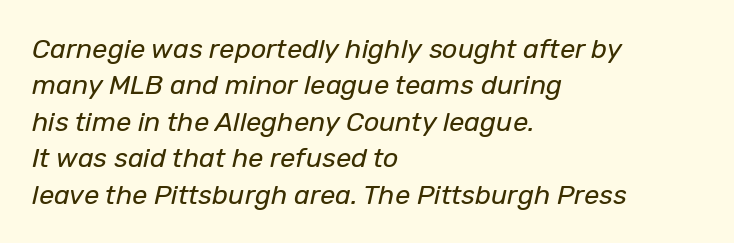
The cut favours lightness, reaching ordinary text weight at its darkest. Does the copy run flush right? No — it runs flush left. The space directly below the letters is spotless. The typography opts for an oblique posture over an upright one. Is the letter spacing exaggerated? No — it looks like the ordinary default. This sample keeps an unexceptional amount of space between lines.
